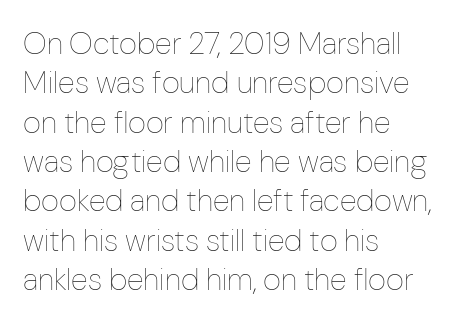
This sample has the flowing, uneven cadence of proportional lettering. The passage shown stacks its lines at a standard gap. Alignment: flush left. Letter spacing: default. The typeface has the unassuming heft of standard copy or less. Just letters on the line, the space beneath them empty.
